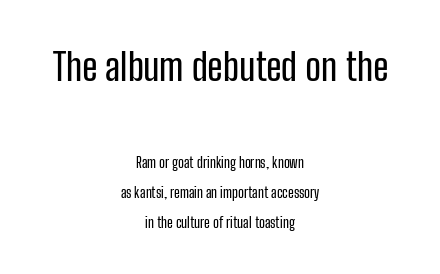
Q: Is the text italic (slanted)? A: No, it is upright.
Q: Is the typeface a serif or a sans-serif typeface? A: Sans-serif.
Q: Is the text underlined? A: No.
Q: How is the paragraph aligned? A: Centered.
Q: Is the spacing between letters normal or unusually wide? A: Normal.
Q: Is the spacing between lines tight, normal or loose? A: Loose.
Q: Which block of text is set in a larger size, the first (top) or the second (bottom)? A: The first (top) one.
Q: Width (condensed, normal, or wide)? A: Condensed.
Q: Stroke contrast? A: Low.
Q: x-height? A: Medium.
Q: Monospaced? A: No.
